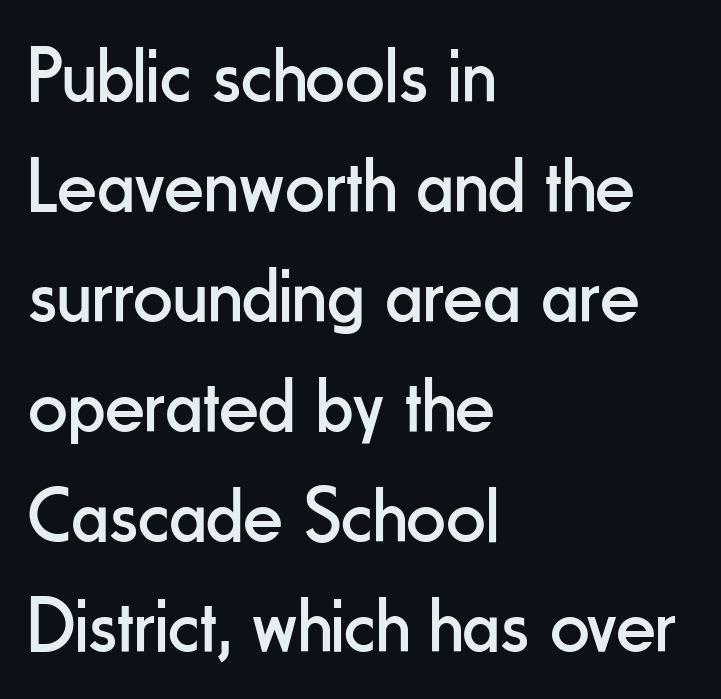
Q: Is the text bold? A: No.
Q: Is the text italic (slanted)? A: No, it is upright.
Q: Is the typeface a serif or a sans-serif typeface? A: Sans-serif.
Q: Is the text underlined? A: No.
Q: How is the paragraph aligned? A: Left-aligned.
Q: Is the spacing between letters normal or unusually wide? A: Normal.
Q: Is the spacing between lines tight, normal or loose? A: Normal.
Q: Width (condensed, normal, or wide)? A: Condensed.
Q: Stroke contrast? A: Low.
Q: x-height? A: Small.
Q: Monospaced? A: No.
